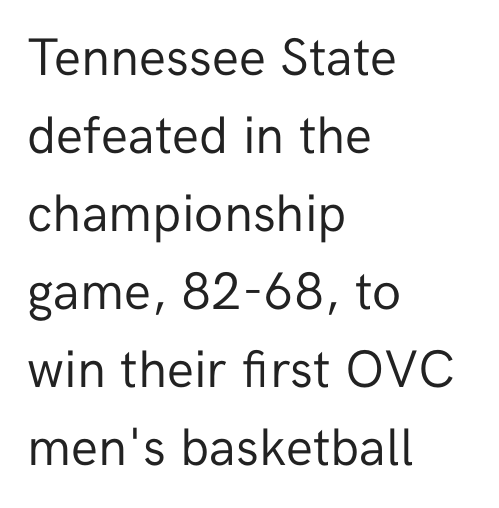
Q: Is the text bold? A: No.
Q: Is the text italic (slanted)? A: No, it is upright.
Q: Is the typeface a serif or a sans-serif typeface? A: Sans-serif.
Q: Is the text underlined? A: No.
Q: How is the paragraph aligned? A: Left-aligned.
Q: Is the spacing between letters normal or unusually wide? A: Normal.
Q: Is the spacing between lines tight, normal or loose? A: Normal.
Q: Width (condensed, normal, or wide)? A: Normal.
Q: Stroke contrast? A: Low.
Q: x-height? A: Medium.
Q: Monospaced? A: No.
